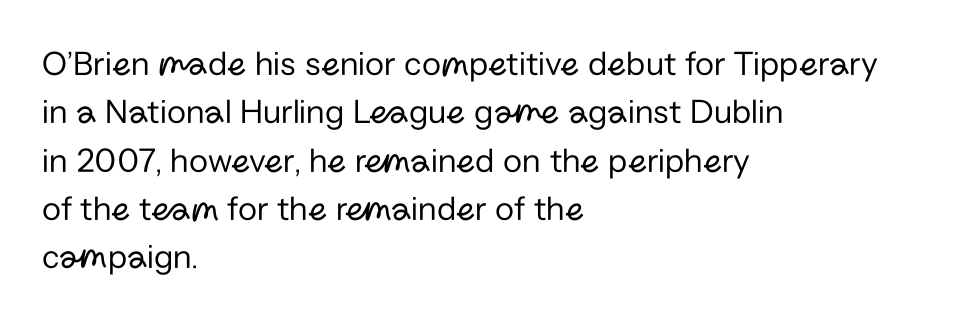
The image shows 35 px regular-weight sans-serif type, upright; set left-aligned, normal line spacing (1.38x), normal letter spacing, not underlined; low stroke contrast and a medium x-height.
